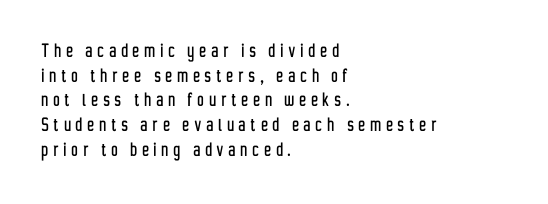
{"italic": "no", "underline": "no", "align": "left", "line_spacing": "tight", "line_spacing_ratio": 1.12, "letter_spacing": "wide", "letter_spacing_em": 0.24, "glyph_px": 22}
